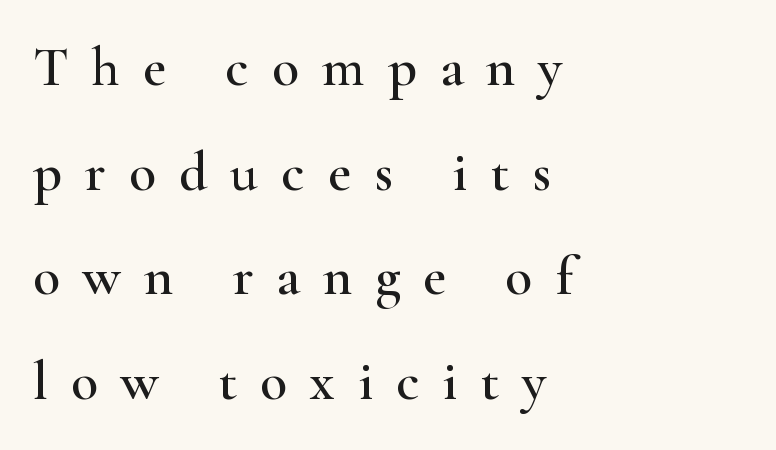
The image shows 56 px wide serif type, upright; set left-aligned, line spacing 1.87x, unusually wide letter spacing (+0.41 em), not underlined; high stroke contrast and a small x-height.
